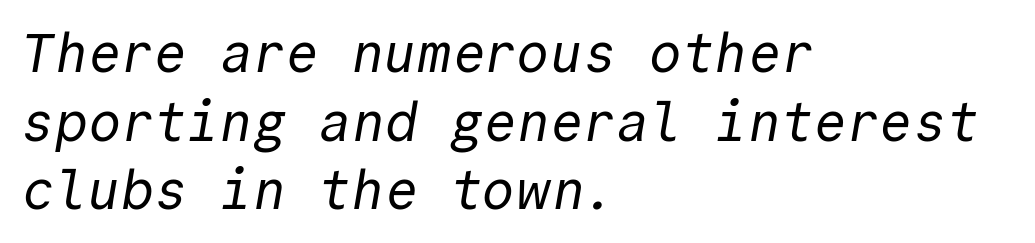
Q: Is the text bold? A: No.
Q: Is the typeface a serif or a sans-serif typeface? A: Sans-serif.
Q: Is the text underlined? A: No.
Q: How is the paragraph aligned? A: Left-aligned.
Q: Is the spacing between letters normal or unusually wide? A: Normal.
Q: Is the spacing between lines tight, normal or loose? A: Normal.
Q: Width (condensed, normal, or wide)? A: Normal.
Q: x-height? A: Medium.
Q: Monospaced? A: Yes.
